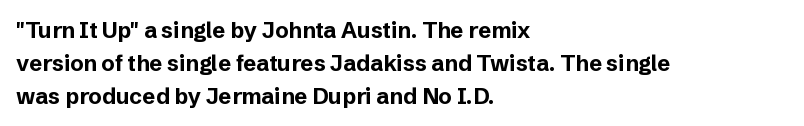
You'd pick this weight for a headline — it's a proper bold. The lettering holds an erect, upright posture throughout. Glance below the letters and you will spot only blank space. Layout note: lines flush left. Characters follow at the spacing the type designer built in. These lines sit exactly where default settings would place them.
